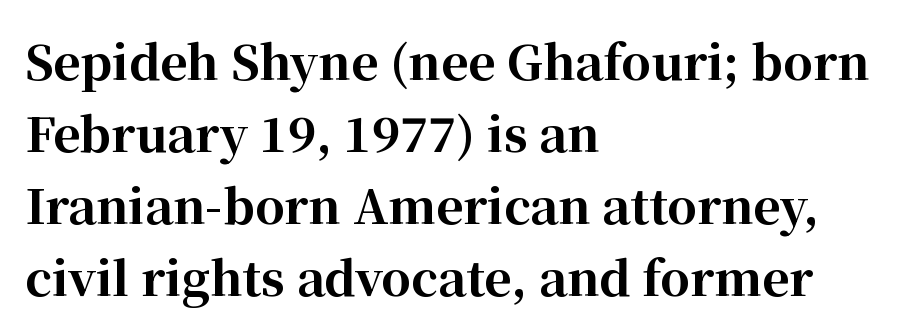
A serif font was chosen for this passage. Its strokes are broad and dark, the hallmark of bold type. Tracking here is standard; glyphs follow each other at the usual distance. This is roman type, the default non-slanted kind. These lines are rendered in a variable-pitch font. The designer left line spacing at the default.
